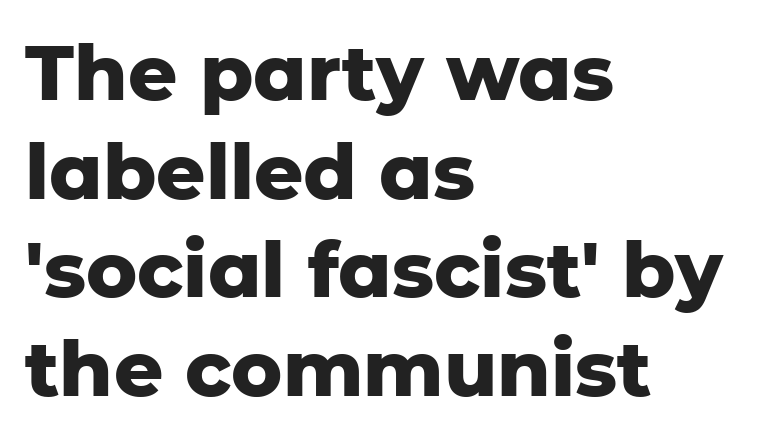
How would I describe the line gaps? Plain and ordinary. A typesetter would label this face a sans. The specimen reads as upright at a glance. The rendering anchors every line to the left-hand side. Notice how thick the strokes are: this is what a full bold looks like.
